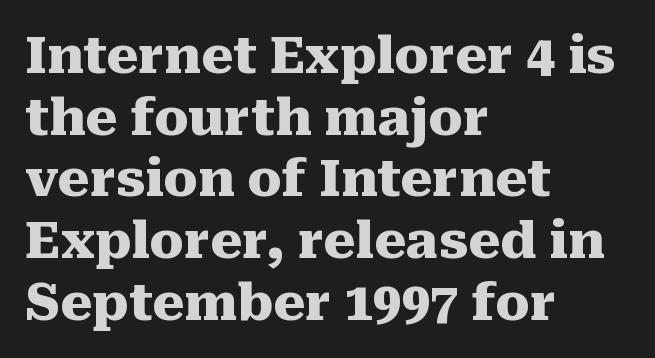
{"serif": "yes", "italic": "no", "bold": "yes", "weight": "heavy", "width": "normal", "stroke_contrast": "medium", "x_height": "medium", "monospaced": "no", "underline": "no", "align": "left", "line_spacing_ratio": 1.21, "letter_spacing": "normal", "letter_spacing_em": 0.0, "glyph_px": 51}
